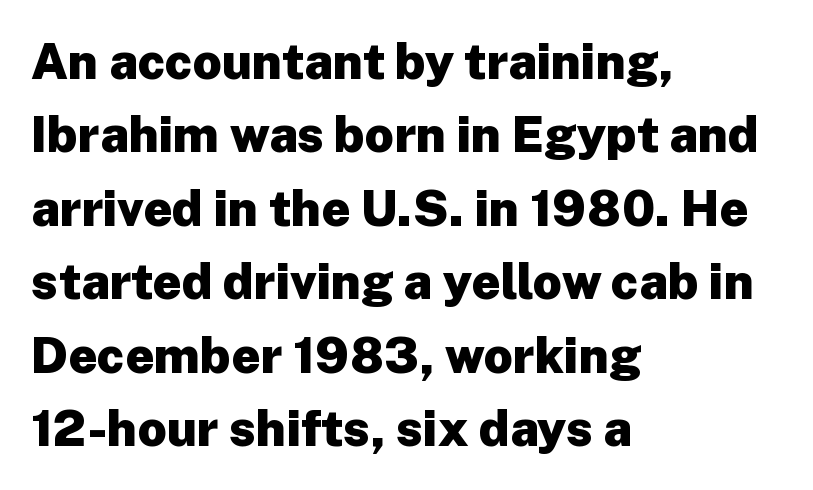
Default kerning and tracking; the words read as compact shapes. Every row of glyphs begins at an identical x-position on the left. Nothing sits at the stroke ends, so this counts as sans-serif. Plain, unruled lines of type.
